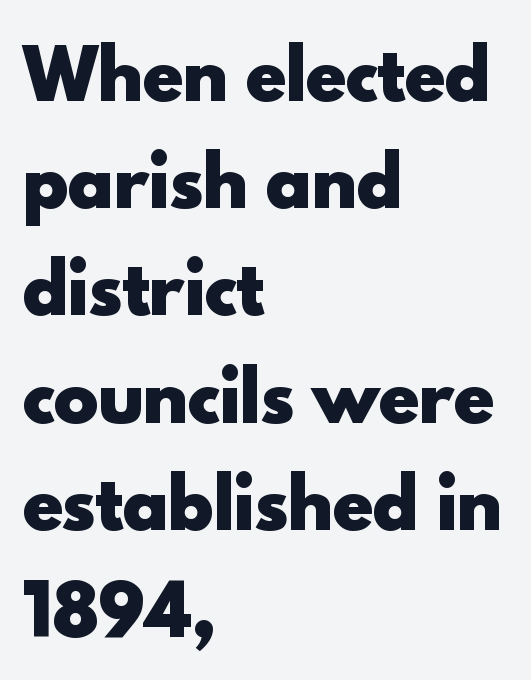
The axis of the letterforms is exactly vertical. A typesetter would call this proportional, since set widths differ per character. Underline: absent. A classic flush-left, rag-right setting is used for this passage.
